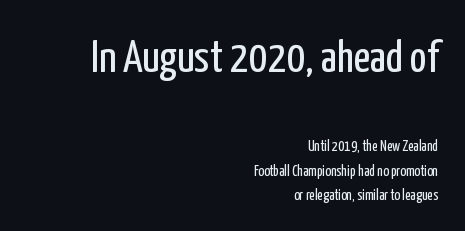
The image shows 45 px regular-weight, condensed sans-serif type, upright; set right-aligned, normal line spacing (1.63x), normal letter spacing, not underlined; the first (top) block is 3.0x larger; low stroke contrast and a medium x-height.
